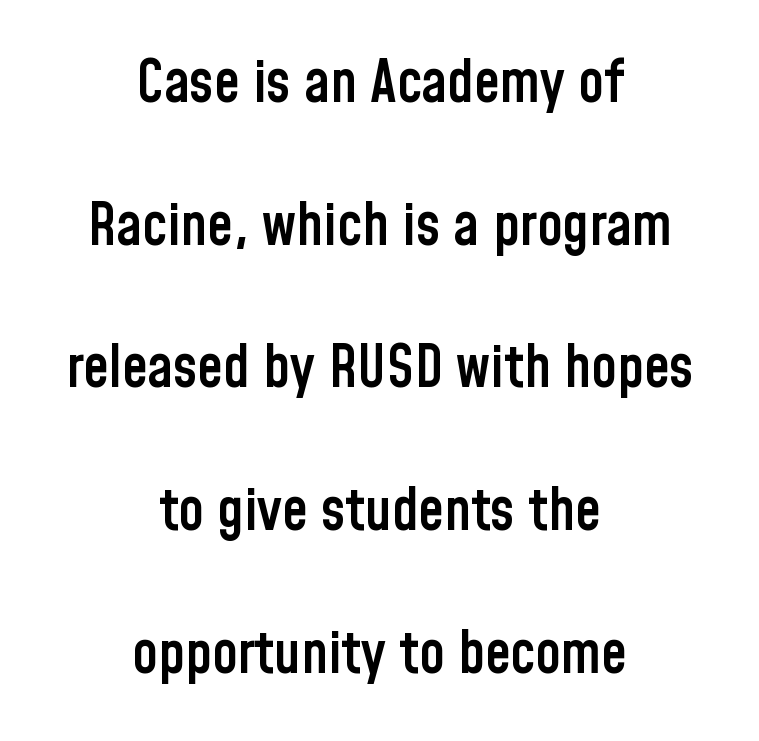
{"serif": "no", "italic": "no", "bold": "semi", "weight": "semibold", "width": "condensed", "stroke_contrast": "low", "x_height": "medium", "monospaced": "no", "underline": "no", "align": "center", "line_spacing": "loose", "line_spacing_ratio": 2.46, "letter_spacing": "normal", "letter_spacing_em": 0.0, "glyph_px": 58}
